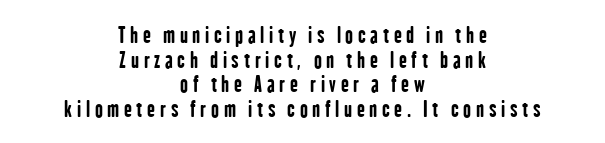
Q: Is the text bold? A: Yes.
Q: Is the text italic (slanted)? A: No, it is upright.
Q: Is the text underlined? A: No.
Q: How is the paragraph aligned? A: Centered.
Q: Is the spacing between letters normal or unusually wide? A: Unusually wide.
